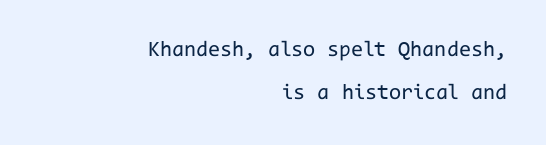
Q: Is the text bold? A: No.
Q: Is the text italic (slanted)? A: No, it is upright.
Q: Is the text underlined? A: No.
Q: How is the paragraph aligned? A: Right-aligned.
Q: Is the spacing between letters normal or unusually wide? A: Normal.
Q: Is the spacing between lines tight, normal or loose? A: Loose.
